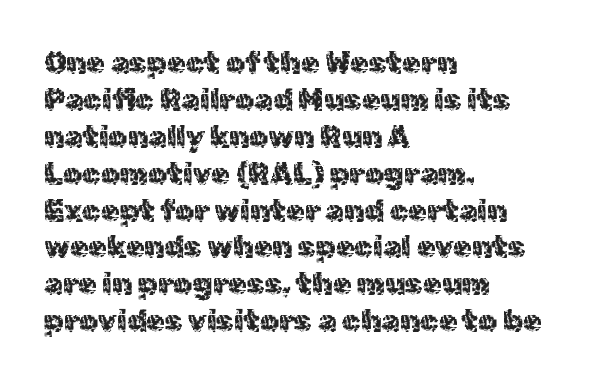
Q: Is the text italic (slanted)? A: No, it is upright.
Q: Is the typeface a serif or a sans-serif typeface? A: Sans-serif.
Q: Is the text underlined? A: No.
Q: How is the paragraph aligned? A: Left-aligned.
Q: Is the spacing between letters normal or unusually wide? A: Normal.
Q: Width (condensed, normal, or wide)? A: Normal.
Q: x-height? A: Medium.
Q: Monospaced? A: No.
